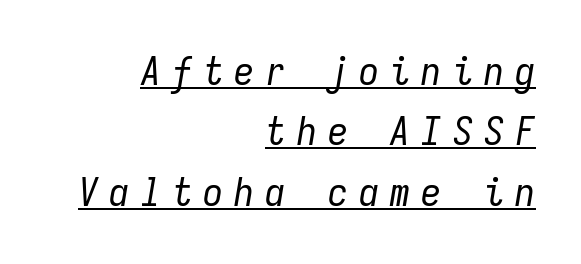
Words appear elongated and porous because spacing is wide. The lines are quadded right. Does the lettering tilt? It does — this is italic. The face used here is monospaced, like something from a code editor. Summary of vertical rhythm: regular, with standard interline spacing.
